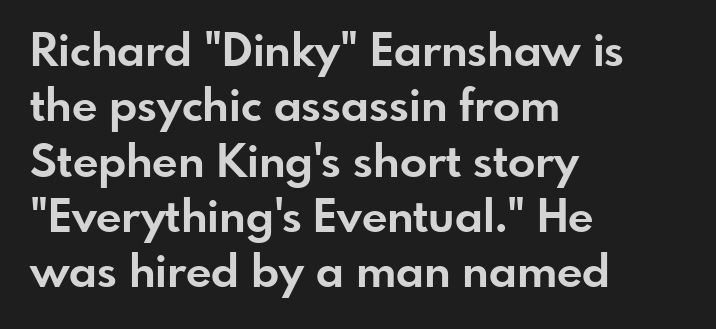
Notice how the passage keeps a crisp vertical edge on the left only. Letterform terminals end flat and unadorned throughout the passage. Bold? Absolutely — the strokes are thick and heavy. There is no visible air inserted between adjacent glyphs.
